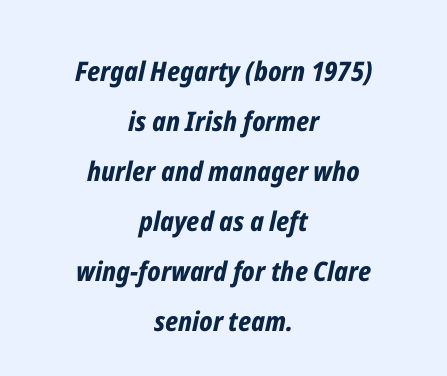
Q: Is the text bold? A: Yes.
Q: Is the text italic (slanted)? A: Yes, it leans right by about 12 degrees.
Q: Is the text underlined? A: No.
Q: How is the paragraph aligned? A: Centered.
Q: Is the spacing between letters normal or unusually wide? A: Normal.
